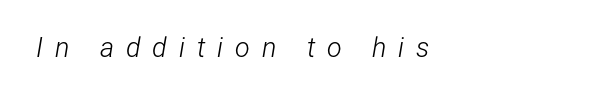
{"italic": "yes", "lean": "right", "slant_degrees": 12, "bold": "no", "underline": "no", "align": "left", "letter_spacing": "wide", "letter_spacing_em": 0.44, "glyph_px": 27}
